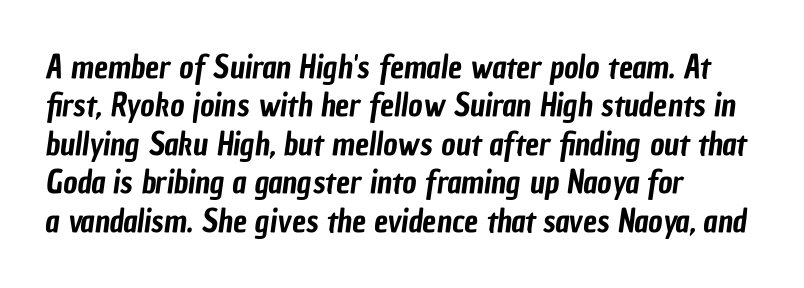
In terms of letterform style, serifs are entirely absent. Between one letter and the next there's only the usual sliver of space. Character widths vary here, with narrow letters taking less room than wide ones. The strip under each line holds only bare page. The lines are quadded left.
